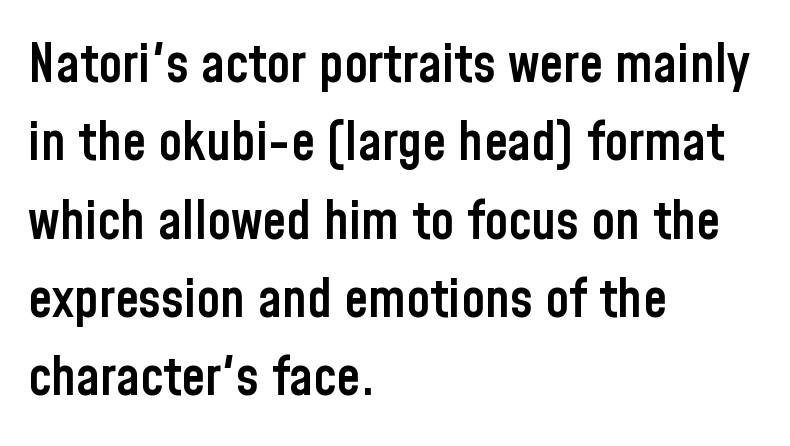
Q: Is the text bold? A: Semi-bold.
Q: Is the text italic (slanted)? A: No, it is upright.
Q: Is the typeface a serif or a sans-serif typeface? A: Sans-serif.
Q: Is the text underlined? A: No.
Q: How is the paragraph aligned? A: Left-aligned.
Q: Is the spacing between letters normal or unusually wide? A: Normal.
Q: Is the spacing between lines tight, normal or loose? A: Normal.
Q: Width (condensed, normal, or wide)? A: Condensed.
Q: Stroke contrast? A: Low.
Q: x-height? A: Medium.
Q: Monospaced? A: No.
